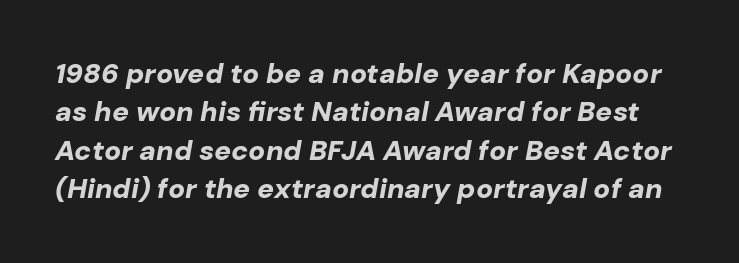
Is the letter spacing exaggerated? No — it looks like the ordinary default. Plain, unruled lines of type. Weight check: bold — yes, fully. Is there much room between lines? A standard amount, neither cramped nor airy.
